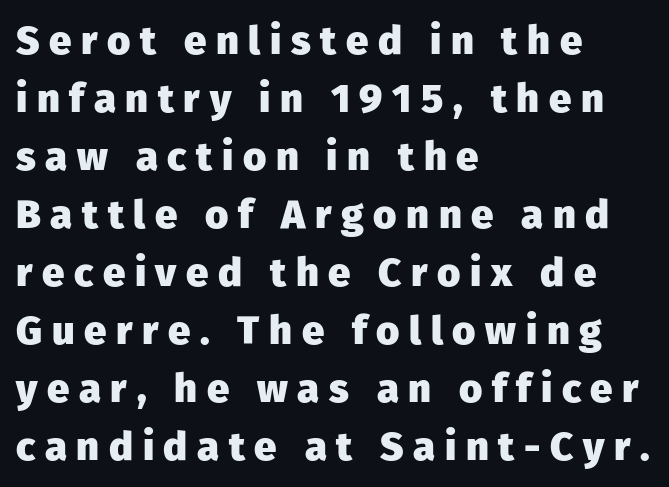
{"serif": "no", "italic": "no", "bold": "yes", "weight": "heavy", "width": "normal", "stroke_contrast": "low", "x_height": "medium", "monospaced": "no", "underline": "no", "align": "left", "line_spacing": "normal", "line_spacing_ratio": 1.45, "letter_spacing": "wide", "letter_spacing_em": 0.24, "glyph_px": 40}
